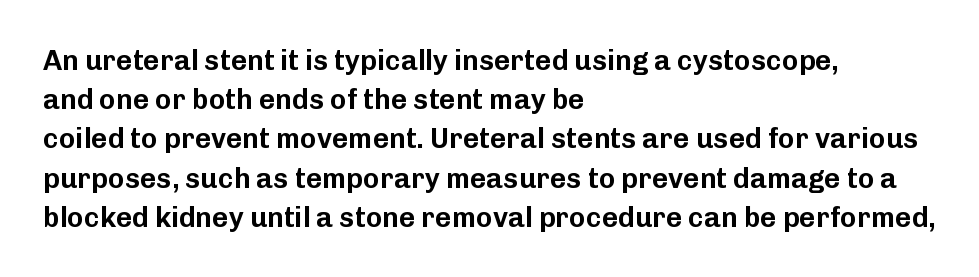
Q: Is the text italic (slanted)? A: No, it is upright.
Q: Is the typeface a serif or a sans-serif typeface? A: Sans-serif.
Q: Is the text underlined? A: No.
Q: How is the paragraph aligned? A: Left-aligned.
Q: Is the spacing between letters normal or unusually wide? A: Normal.
Q: Is the spacing between lines tight, normal or loose? A: Normal.
Q: Width (condensed, normal, or wide)? A: Normal.
Q: Stroke contrast? A: Low.
Q: x-height? A: Medium.
Q: Monospaced? A: No.
